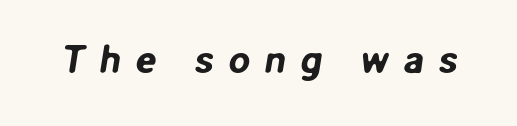
{"serif": "no", "width": "normal", "stroke_contrast": "low", "x_height": "medium", "monospaced": "no", "underline": "no", "letter_spacing": "wide", "letter_spacing_em": 0.36, "glyph_px": 39}
